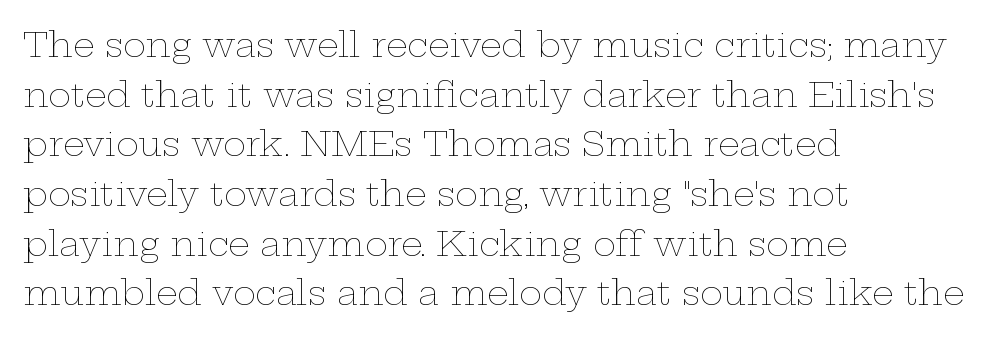
{"italic": "no", "bold": "no", "weight": "thin", "width": "wide", "stroke_contrast": "low", "x_height": "medium", "monospaced": "no", "underline": "no", "align": "left", "line_spacing": "normal", "line_spacing_ratio": 1.46, "letter_spacing": "normal", "letter_spacing_em": 0.0, "glyph_px": 34}
